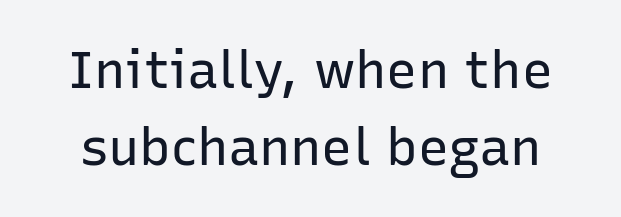
The image shows 52 px regular-weight sans-serif type, upright; set normal line spacing (1.49x), normal letter spacing, not underlined; low stroke contrast and a medium x-height.
